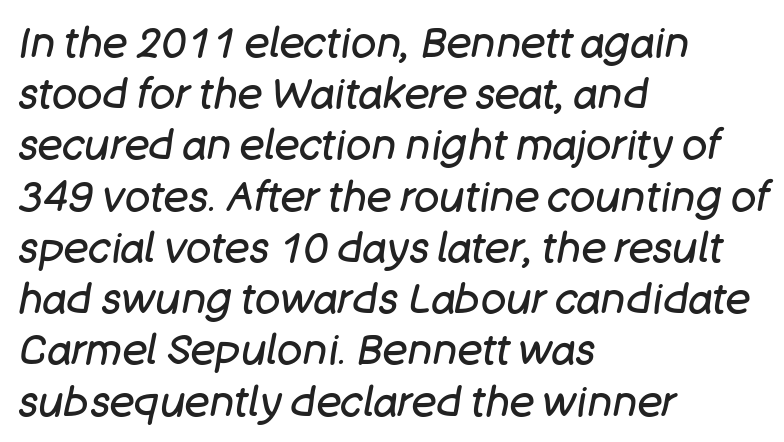
Anything drawn beneath the words? Only blank space. The passage is arranged the way most books set body copy — flush left. Does the lettering tilt? It does — this is italic. Caption: standard tracking, unaltered. Note the varied advance widths — an 'i' is clearly narrower than an 'm'. The cut favours lightness, reaching ordinary text weight at its darkest.
